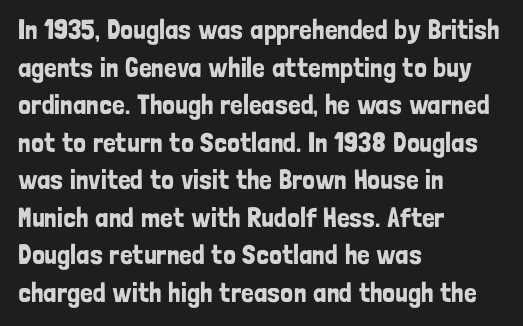
Q: Is the text italic (slanted)? A: No, it is upright.
Q: Is the typeface a serif or a sans-serif typeface? A: Sans-serif.
Q: Is the text underlined? A: No.
Q: How is the paragraph aligned? A: Left-aligned.
Q: Is the spacing between letters normal or unusually wide? A: Normal.
Q: Is the spacing between lines tight, normal or loose? A: Normal.
Q: Width (condensed, normal, or wide)? A: Condensed.
Q: Stroke contrast? A: Low.
Q: x-height? A: Medium.
Q: Monospaced? A: No.
